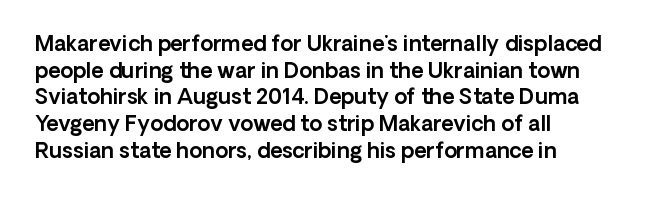
{"italic": "no", "underline": "no", "align": "left", "line_spacing": "normal", "line_spacing_ratio": 1.27, "letter_spacing": "normal", "letter_spacing_em": 0.0, "glyph_px": 21}
